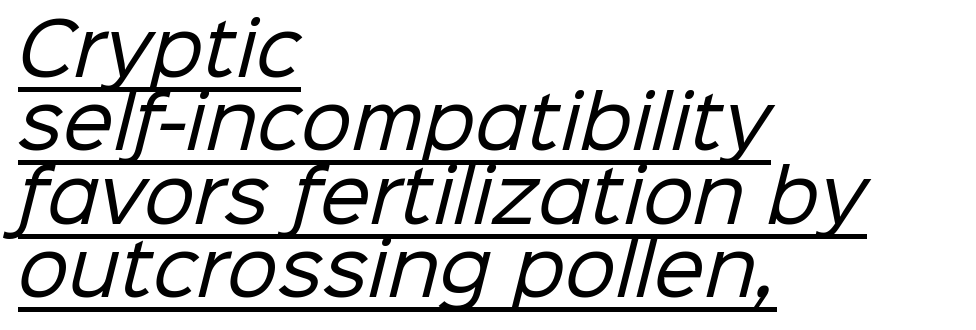
Q: Is the text bold? A: No.
Q: Is the typeface a serif or a sans-serif typeface? A: Sans-serif.
Q: Is the text underlined? A: Yes.
Q: How is the paragraph aligned? A: Left-aligned.
Q: Is the spacing between letters normal or unusually wide? A: Normal.
Q: Is the spacing between lines tight, normal or loose? A: Tight.
Q: Width (condensed, normal, or wide)? A: Normal.
Q: Stroke contrast? A: Low.
Q: x-height? A: Medium.
Q: Monospaced? A: No.
